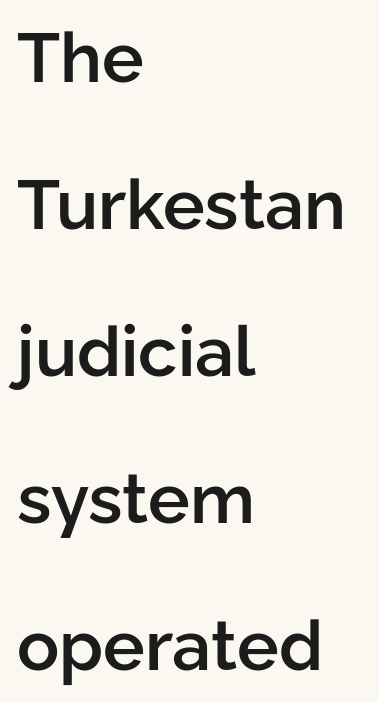
Q: Is the text bold? A: Semi-bold.
Q: Is the text italic (slanted)? A: No, it is upright.
Q: Is the typeface a serif or a sans-serif typeface? A: Sans-serif.
Q: Is the text underlined? A: No.
Q: How is the paragraph aligned? A: Left-aligned.
Q: Is the spacing between letters normal or unusually wide? A: Normal.
Q: Is the spacing between lines tight, normal or loose? A: Loose.
Q: Width (condensed, normal, or wide)? A: Normal.
Q: Stroke contrast? A: Low.
Q: x-height? A: Medium.
Q: Monospaced? A: No.
